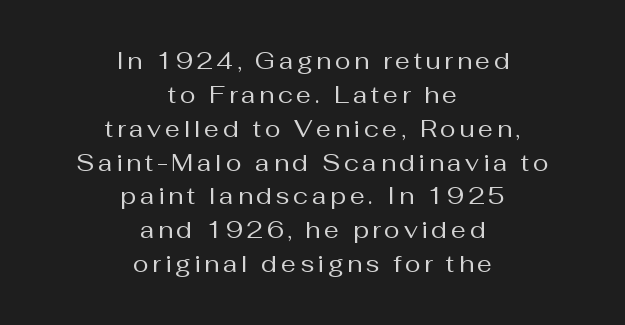
Q: Is the text bold? A: No.
Q: Is the text italic (slanted)? A: No, it is upright.
Q: Is the text underlined? A: No.
Q: How is the paragraph aligned? A: Centered.
Q: Is the spacing between lines tight, normal or loose? A: Normal.
